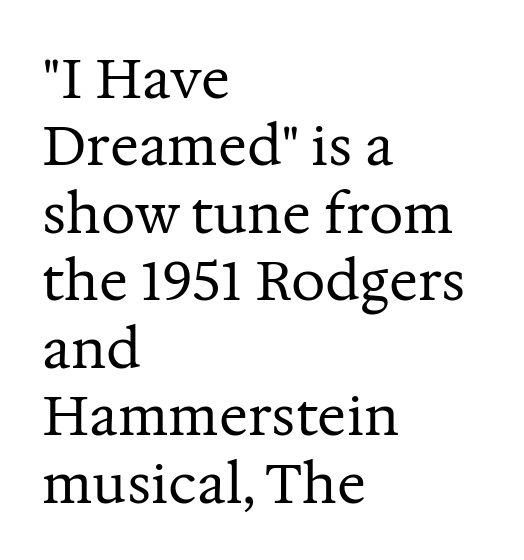
Q: Is the text bold? A: No.
Q: Is the text italic (slanted)? A: No, it is upright.
Q: Is the typeface a serif or a sans-serif typeface? A: Serif.
Q: Is the text underlined? A: No.
Q: How is the paragraph aligned? A: Left-aligned.
Q: Is the spacing between letters normal or unusually wide? A: Normal.
Q: Is the spacing between lines tight, normal or loose? A: Normal.
Q: Width (condensed, normal, or wide)? A: Normal.
Q: Stroke contrast? A: Medium.
Q: x-height? A: Medium.
Q: Monospaced? A: No.
